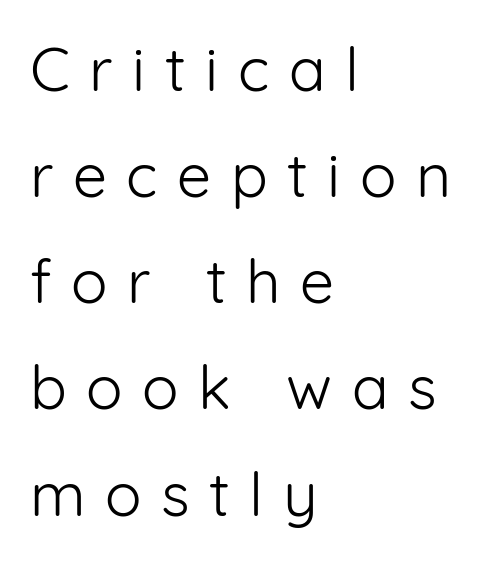
Spacing verdict: proportional, widths tailored to each character. The weight tops out at a normal text grade. Does the lettering tilt? It doesn't — this is upright. Alignment: flush left.
